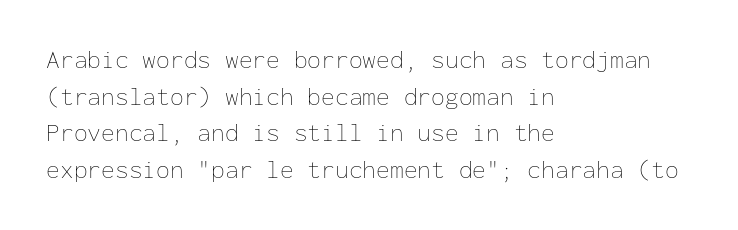
{"italic": "no", "bold": "no", "underline": "no", "align": "left", "line_spacing": "normal", "line_spacing_ratio": 1.47, "letter_spacing": "normal", "letter_spacing_em": 0.0, "glyph_px": 25}
